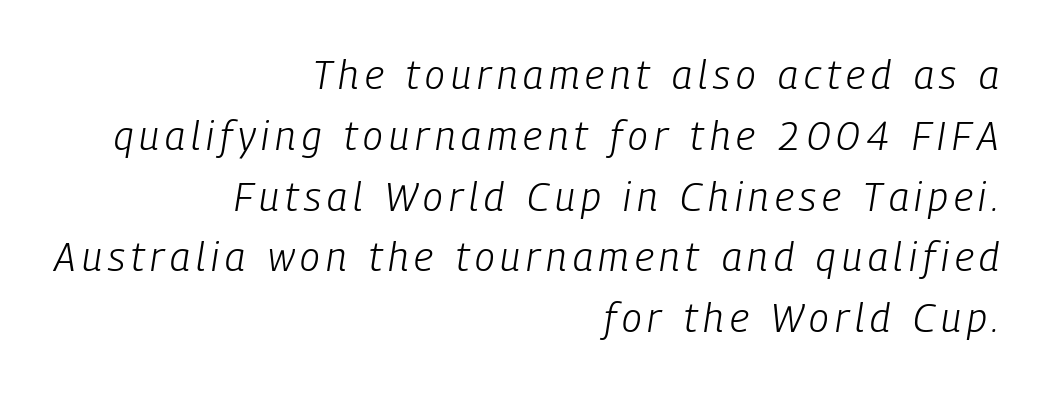
In CSS terms this would be text-align: right. The cut favours lightness, reaching ordinary text weight at its darkest. Style check: oblique. Any mark beneath the type? The region is blank.
